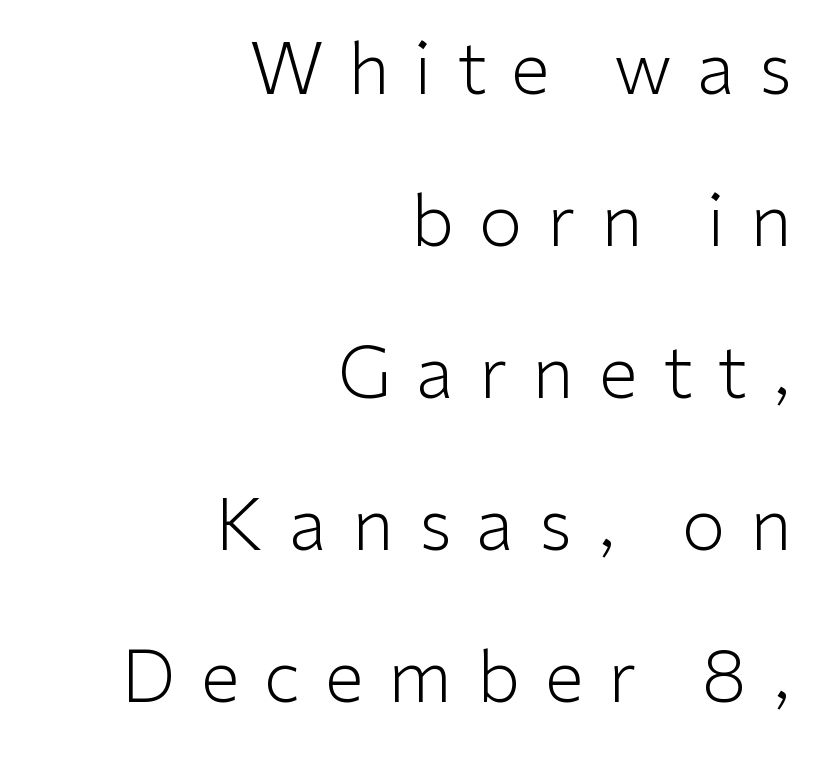
{"serif": "no", "italic": "no", "bold": "no", "weight": "light", "width": "normal", "stroke_contrast": "low", "x_height": "medium", "monospaced": "no", "underline": "no", "align": "right", "line_spacing": "loose", "line_spacing_ratio": 2.14, "letter_spacing": "wide", "letter_spacing_em": 0.35, "glyph_px": 71}
